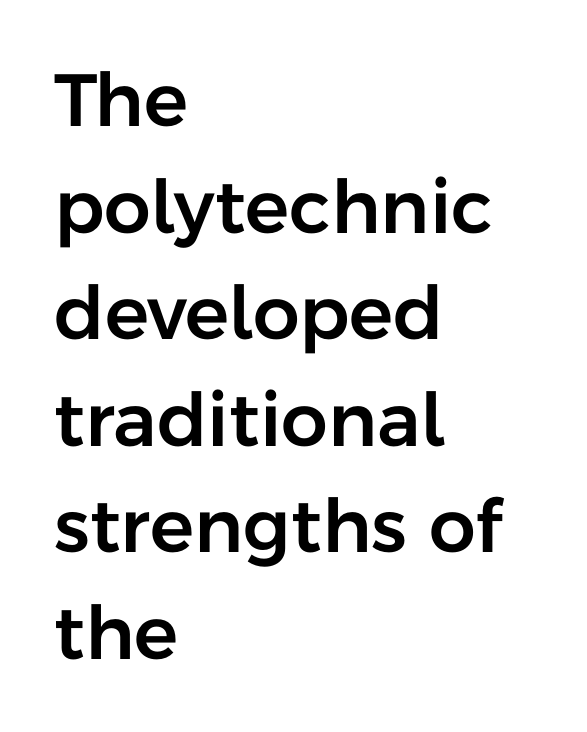
The line texture is even and compact thanks to regular tracking. Upright lettering throughout. The designer left line spacing at the default. Typeset ragged right — the left edge is the straight one. The typeface chosen for these lines omits serifs. Beneath every word, the page is bare.
